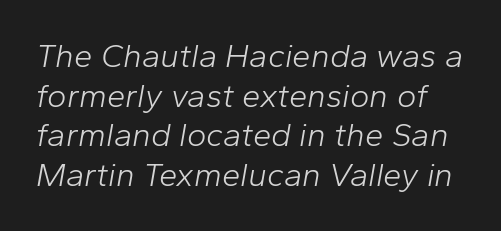
Q: Is the text bold? A: No.
Q: Is the text italic (slanted)? A: Yes, it leans right by about 10 degrees.
Q: Is the text underlined? A: No.
Q: Is the spacing between letters normal or unusually wide? A: Normal.
Q: Width (condensed, normal, or wide)? A: Normal.
Q: Stroke contrast? A: Low.
Q: x-height? A: Medium.
Q: Monospaced? A: No.
